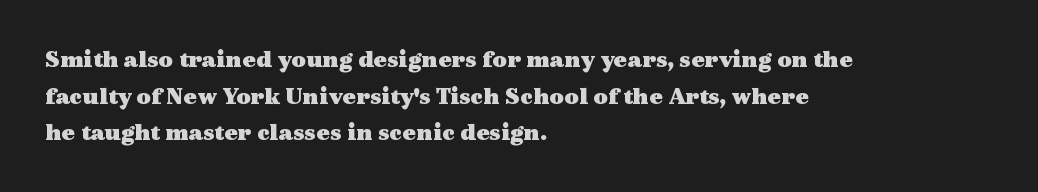
Compared with an ordinary text face, these strokes are far heavier — a full bold. Tall strokes in this sample are plumb rather than angled. Reading down the block, your eye returns to a fixed left position each line. The space directly below the letters is spotless. Leading matches the norm, producing a regular column. The type is set solid horizontally, with unmodified tracking.
